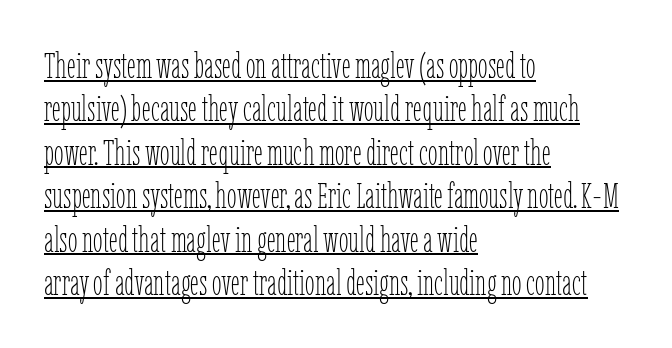
Q: Is the text bold? A: No.
Q: Is the text italic (slanted)? A: No, it is upright.
Q: Is the text underlined? A: Yes.
Q: How is the paragraph aligned? A: Left-aligned.
Q: Is the spacing between letters normal or unusually wide? A: Normal.
Q: Width (condensed, normal, or wide)? A: Condensed.
Q: Stroke contrast? A: Low.
Q: x-height? A: Medium.
Q: Monospaced? A: No.
